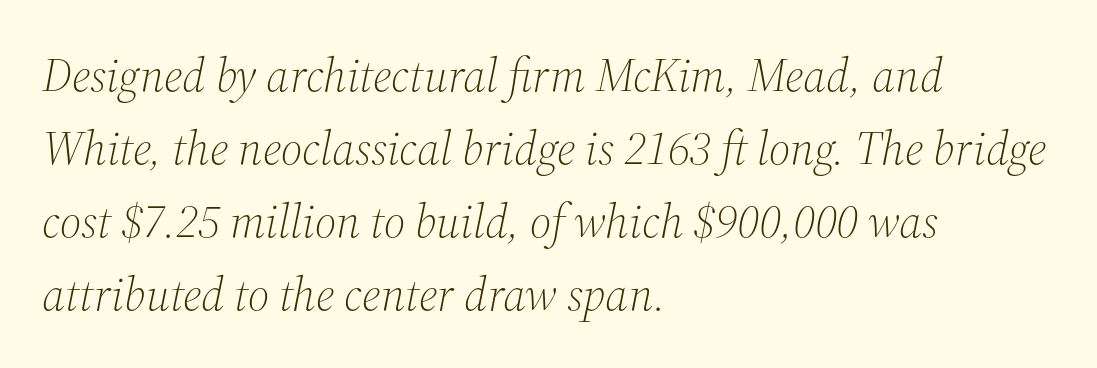
Q: Is the text bold? A: No.
Q: Is the text italic (slanted)? A: Yes, it leans right by about 12 degrees.
Q: Is the typeface a serif or a sans-serif typeface? A: Serif.
Q: Is the text underlined? A: No.
Q: How is the paragraph aligned? A: Left-aligned.
Q: Is the spacing between letters normal or unusually wide? A: Normal.
Q: Is the spacing between lines tight, normal or loose? A: Normal.
Q: Width (condensed, normal, or wide)? A: Normal.
Q: Stroke contrast? A: Medium.
Q: x-height? A: Medium.
Q: Monospaced? A: No.
